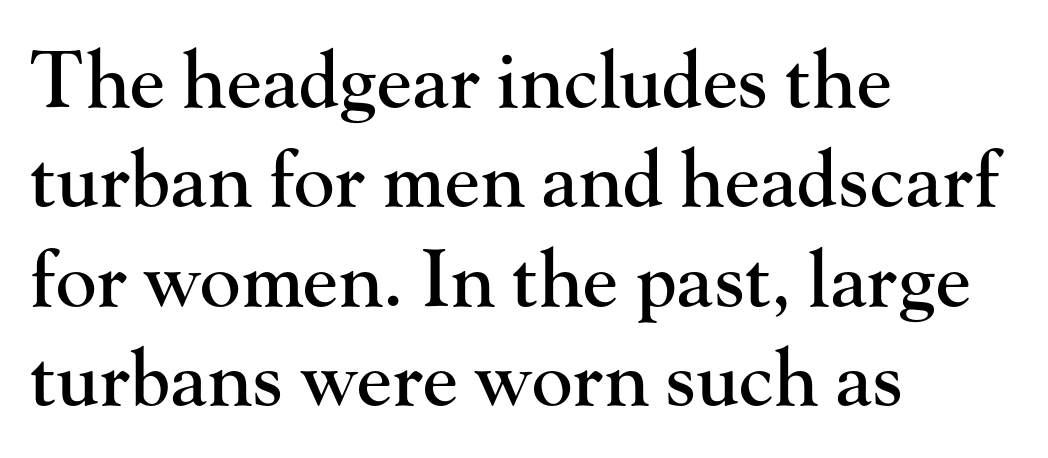
{"serif": "yes", "italic": "no", "width": "normal", "stroke_contrast": "high", "x_height": "small", "monospaced": "no", "underline": "no", "align": "left", "line_spacing": "normal", "line_spacing_ratio": 1.29, "letter_spacing": "normal", "letter_spacing_em": 0.0, "glyph_px": 77}
